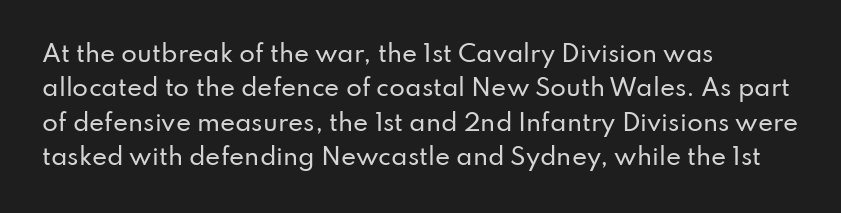
Q: Is the text italic (slanted)? A: No, it is upright.
Q: Is the text underlined? A: No.
Q: How is the paragraph aligned? A: Left-aligned.
Q: Is the spacing between letters normal or unusually wide? A: Normal.
Q: Is the spacing between lines tight, normal or loose? A: Normal.
